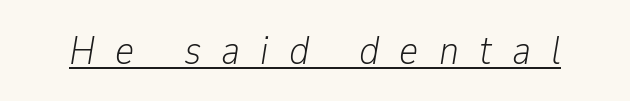
The image shows 41 px light, condensed type, italic (leaning right); set unusually wide letter spacing (+0.49 em), underlined; low stroke contrast and a medium x-height.
